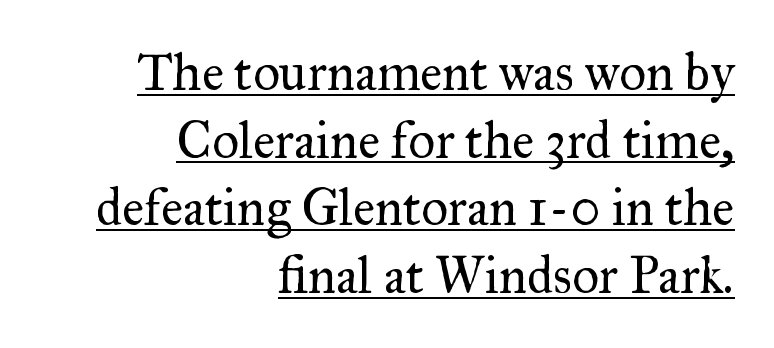
Think of a printed novel: that variable character pitch is what you see here. A typesetter would call this leading conventional body-copy spacing. Compared with typical body copy, the letter spacing here is the same. Serifs: yes, visible at the terminals of the letterforms. Stem width sits at or under what a default text font uses.
